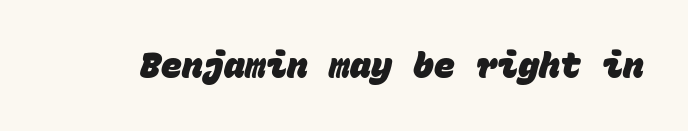
There is no visible air inserted between adjacent glyphs. Descender tails drop into unmarked territory. Here the designer chose a console-style face with uniform glyph widths. No feet cap the strokes, marking this as sans-serif type.
